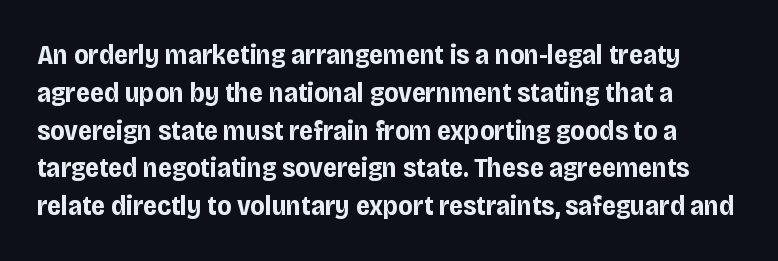
The face used here is proportionally spaced, like ordinary book or web type. Stroke terminals: plain, sans-serif. Is there any slant? The stems are plumb. Weight check: bold — yes, fully.
